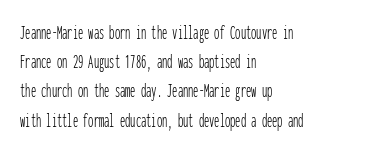
Tracking here is standard; glyphs follow each other at the usual distance. Heft: none added — not bold. These lines are set flush left with a ragged right edge. The letters stand straight up with perfectly vertical stems. Has an underline been added? It has not.
